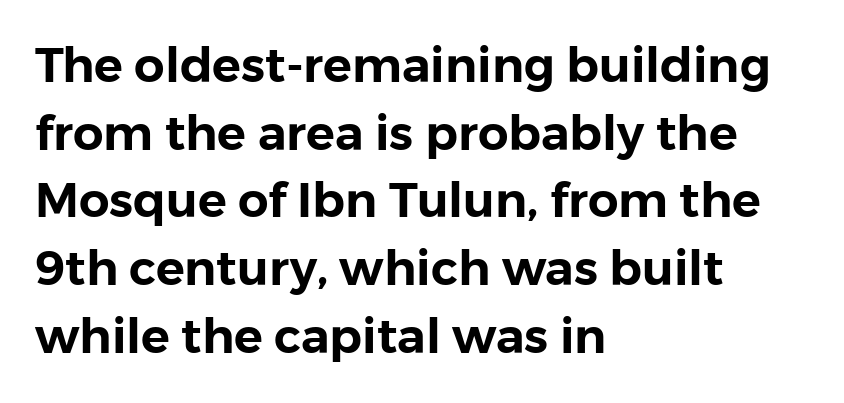
Q: Is the text italic (slanted)? A: No, it is upright.
Q: Is the typeface a serif or a sans-serif typeface? A: Sans-serif.
Q: Is the text underlined? A: No.
Q: How is the paragraph aligned? A: Left-aligned.
Q: Is the spacing between letters normal or unusually wide? A: Normal.
Q: Is the spacing between lines tight, normal or loose? A: Normal.
Q: Width (condensed, normal, or wide)? A: Normal.
Q: Stroke contrast? A: Low.
Q: x-height? A: Medium.
Q: Monospaced? A: No.
